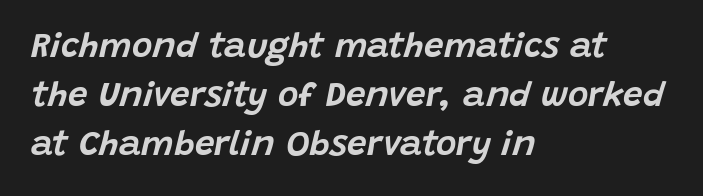
The image shows 35 px text type, italic (leaning right); set left-aligned, normal line spacing (1.4x), normal letter spacing, not underlined; low stroke contrast and a large x-height.
